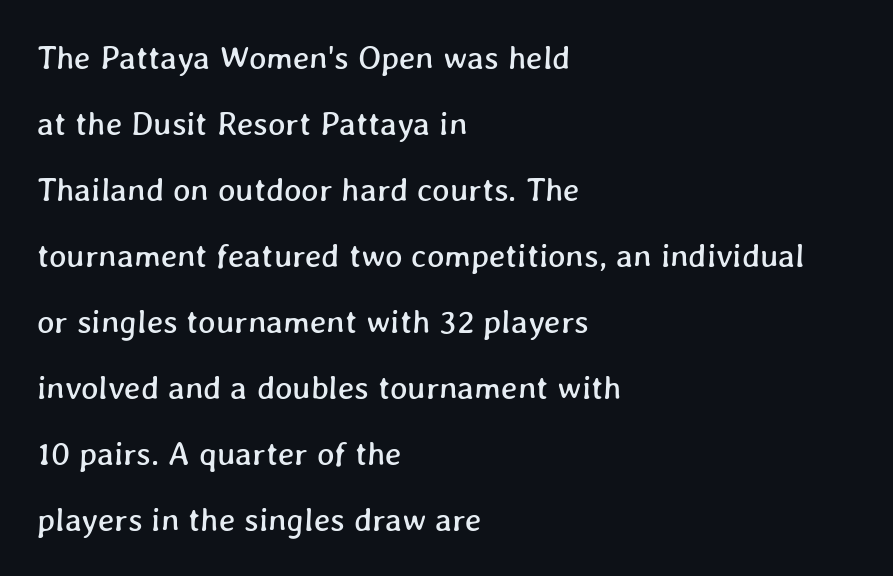
How would I describe the line gaps? Wide and relaxed. These lines are set flush left with a ragged right edge. You could not count columns in this text — the font is proportionally spaced. Descenders hang freely into open space. Nobody touched the tracking dial on this one.
